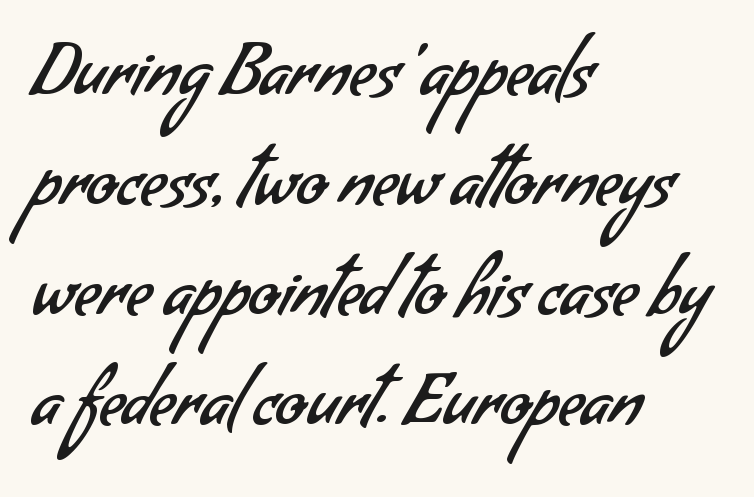
{"serif": "no", "bold": "no", "weight": "regular", "width": "normal", "stroke_contrast": "low", "x_height": "small", "monospaced": "no", "underline": "no", "align": "left", "line_spacing": "normal", "line_spacing_ratio": 1.57, "letter_spacing": "normal", "letter_spacing_em": 0.0, "glyph_px": 70}
